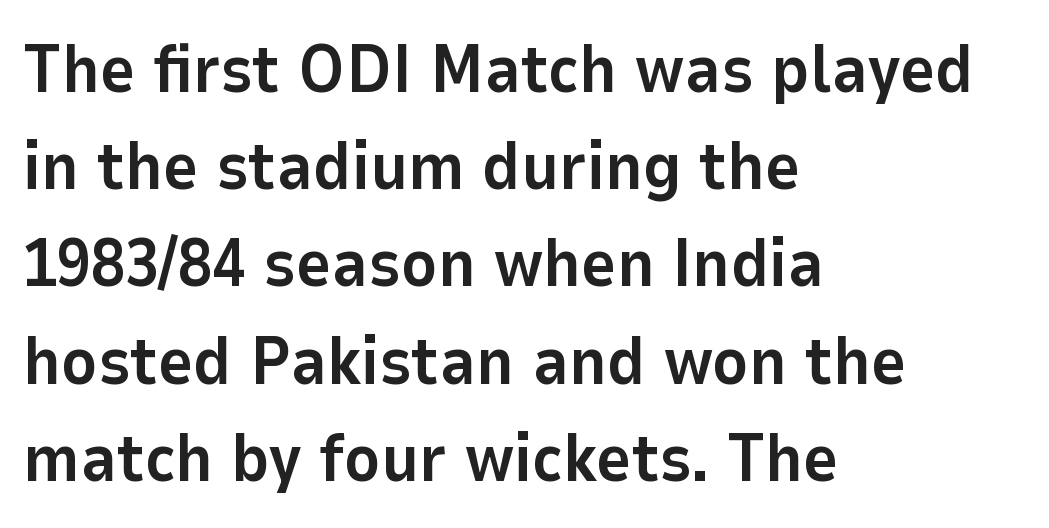
Q: Is the text bold? A: Yes.
Q: Is the text italic (slanted)? A: No, it is upright.
Q: Is the typeface a serif or a sans-serif typeface? A: Sans-serif.
Q: Is the text underlined? A: No.
Q: How is the paragraph aligned? A: Left-aligned.
Q: Is the spacing between letters normal or unusually wide? A: Normal.
Q: Is the spacing between lines tight, normal or loose? A: Normal.
Q: Width (condensed, normal, or wide)? A: Normal.
Q: Stroke contrast? A: Low.
Q: x-height? A: Medium.
Q: Monospaced? A: No.
